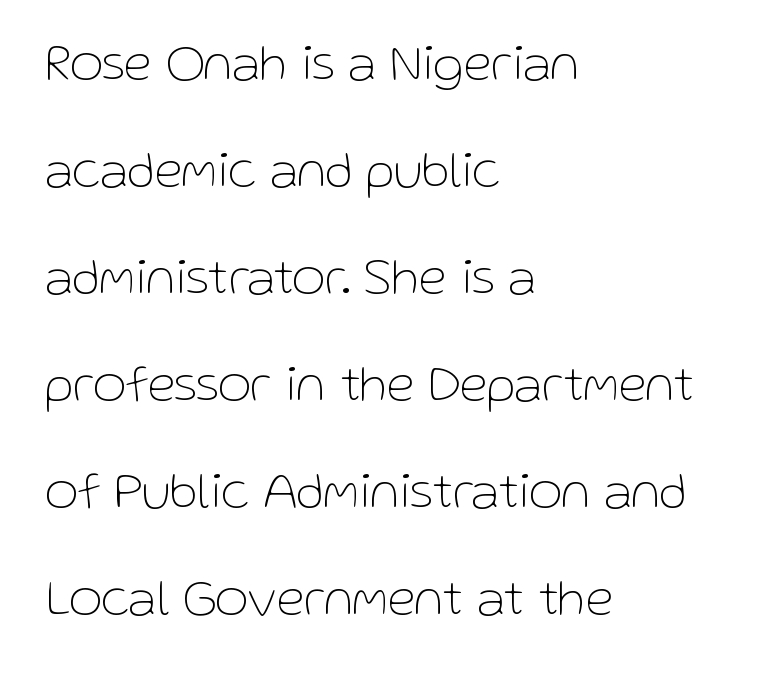
{"serif": "no", "italic": "no", "bold": "no", "weight": "thin", "width": "normal", "stroke_contrast": "low", "x_height": "medium", "monospaced": "no", "underline": "no", "align": "left", "line_spacing": "loose", "line_spacing_ratio": 2.1, "letter_spacing": "normal", "letter_spacing_em": 0.0, "glyph_px": 51}
